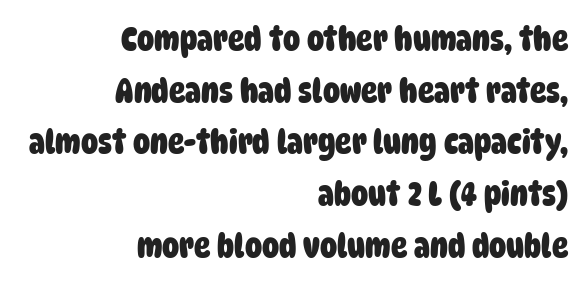
{"serif": "no", "bold": "yes", "weight": "heavy", "width": "condensed", "stroke_contrast": "low", "x_height": "large", "monospaced": "no", "underline": "no", "align": "right", "line_spacing": "normal", "line_spacing_ratio": 1.52, "letter_spacing": "normal", "letter_spacing_em": 0.0, "glyph_px": 34}
